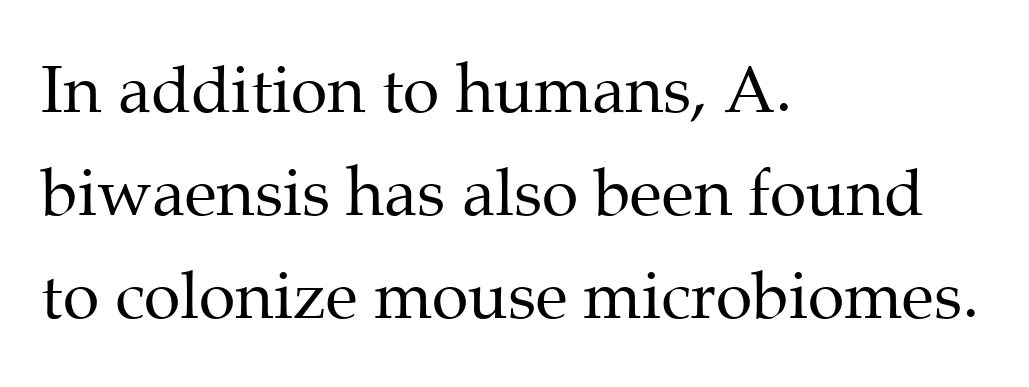
{"serif": "yes", "italic": "no", "bold": "no", "weight": "regular", "width": "normal", "stroke_contrast": "medium", "x_height": "medium", "monospaced": "no", "underline": "no", "align": "left", "line_spacing": "normal", "line_spacing_ratio": 1.56, "letter_spacing": "normal", "letter_spacing_em": 0.0, "glyph_px": 66}
